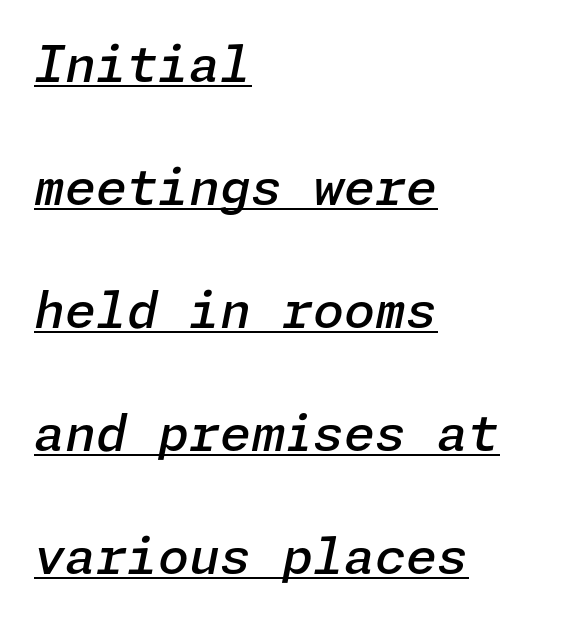
The image shows 50 px semibold type, italic (leaning right); set left-aligned, loose line spacing (2.46x), normal letter spacing, underlined; low stroke contrast and a medium x-height.
